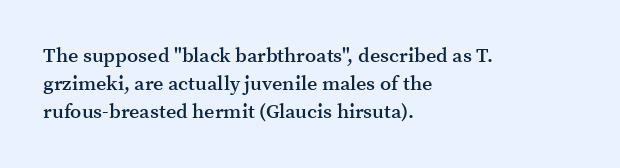
{"italic": "no", "bold": "semi", "underline": "no", "align": "left", "line_spacing": "normal", "line_spacing_ratio": 1.39, "letter_spacing": "normal", "letter_spacing_em": 0.0, "glyph_px": 20}
